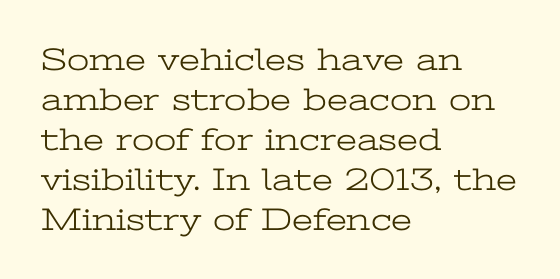
Q: Is the text bold? A: No.
Q: Is the text italic (slanted)? A: No, it is upright.
Q: Is the typeface a serif or a sans-serif typeface? A: Serif.
Q: Is the text underlined? A: No.
Q: How is the paragraph aligned? A: Left-aligned.
Q: Is the spacing between letters normal or unusually wide? A: Normal.
Q: Is the spacing between lines tight, normal or loose? A: Normal.
Q: Width (condensed, normal, or wide)? A: Wide.
Q: Stroke contrast? A: Low.
Q: x-height? A: Medium.
Q: Monospaced? A: No.
